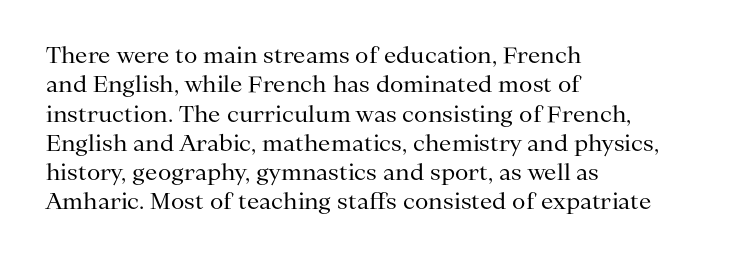
{"italic": "no", "bold": "no", "underline": "no", "align": "left", "line_spacing": "normal", "line_spacing_ratio": 1.33, "letter_spacing": "normal", "letter_spacing_em": 0.0, "glyph_px": 22}
